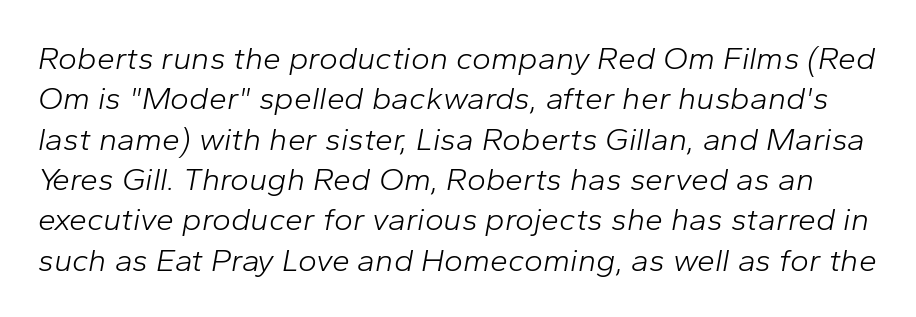
Q: Is the text bold? A: No.
Q: Is the text italic (slanted)? A: Yes, it leans right by about 10 degrees.
Q: Is the text underlined? A: No.
Q: Is the spacing between letters normal or unusually wide? A: Normal.
Q: Is the spacing between lines tight, normal or loose? A: Normal.
Q: Width (condensed, normal, or wide)? A: Normal.
Q: Stroke contrast? A: Low.
Q: x-height? A: Medium.
Q: Monospaced? A: No.
